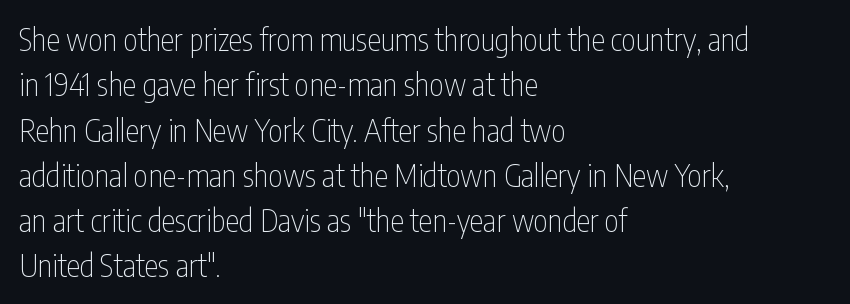
{"serif": "no", "italic": "no", "bold": "no", "weight": "thin", "width": "condensed", "stroke_contrast": "low", "x_height": "medium", "monospaced": "no", "underline": "no", "align": "left", "line_spacing": "normal", "line_spacing_ratio": 1.46, "letter_spacing": "normal", "letter_spacing_em": 0.0, "glyph_px": 31}
